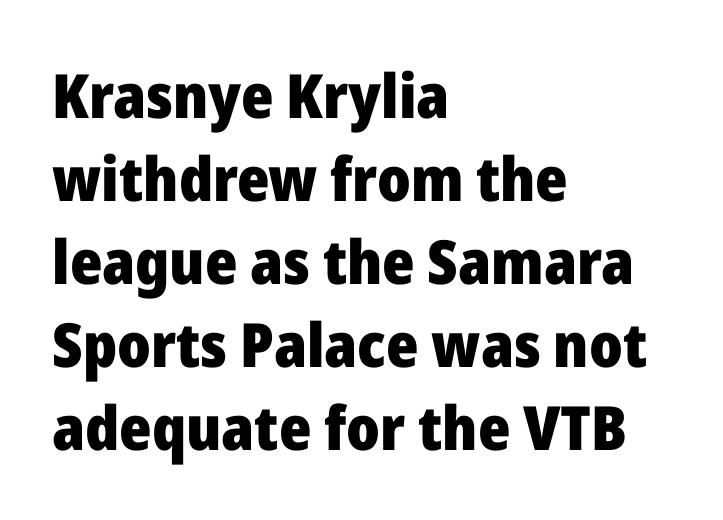
Where is the straight margin? On the left. The space beneath each line is pristine and unruled. Rows of type keep a routine distance in the vertical direction. A sans-serif font was chosen for this passage.
